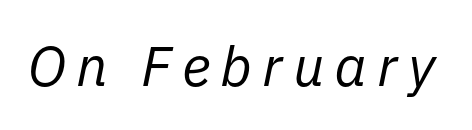
{"italic": "yes", "lean": "right", "slant_degrees": 11, "bold": "no", "weight": "regular", "width": "normal", "stroke_contrast": "low", "x_height": "medium", "monospaced": "no", "underline": "no", "glyph_px": 56}
